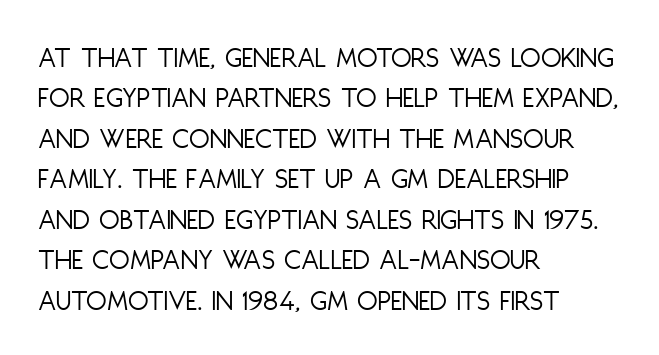
The image shows 30 px light, condensed sans-serif type, upright; set left-aligned, normal line spacing (1.35x), normal letter spacing, not underlined; low stroke contrast and a large x-height.
